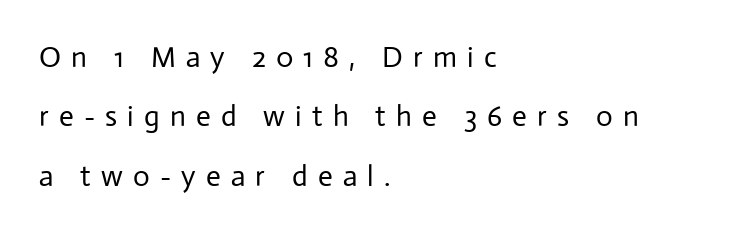
Q: Is the text bold? A: No.
Q: Is the text italic (slanted)? A: No, it is upright.
Q: Is the typeface a serif or a sans-serif typeface? A: Sans-serif.
Q: Is the text underlined? A: No.
Q: How is the paragraph aligned? A: Left-aligned.
Q: Is the spacing between letters normal or unusually wide? A: Unusually wide.
Q: Is the spacing between lines tight, normal or loose? A: Loose.
Q: Width (condensed, normal, or wide)? A: Normal.
Q: Stroke contrast? A: Low.
Q: x-height? A: Medium.
Q: Monospaced? A: No.
